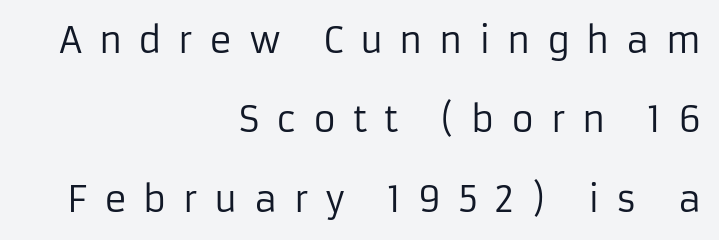
{"serif": "no", "italic": "no", "bold": "no", "weight": "regular", "width": "normal", "stroke_contrast": "low", "x_height": "medium", "monospaced": "no", "underline": "no", "align": "right", "line_spacing": "loose", "line_spacing_ratio": 2.27, "letter_spacing": "wide", "letter_spacing_em": 0.47, "glyph_px": 35}
